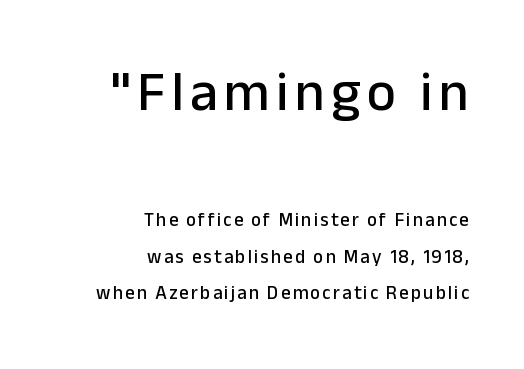
The image shows 56 px sans-serif type, upright; set right-aligned, loose line spacing (1.92x), not underlined; the first (top) block is 2.95x larger; low stroke contrast and a medium x-height.
